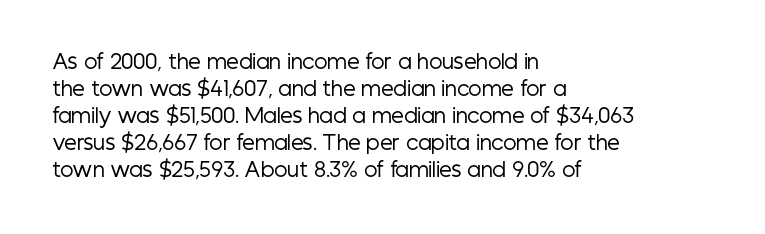
{"italic": "no", "bold": "no", "underline": "no", "align": "left", "line_spacing": "normal", "line_spacing_ratio": 1.35, "letter_spacing": "normal", "letter_spacing_em": 0.0, "glyph_px": 20}
